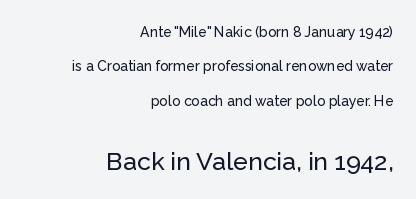
{"italic": "no", "underline": "no", "align": "right", "line_spacing": "loose", "line_spacing_ratio": 2.45, "letter_spacing": "normal", "letter_spacing_em": 0.0, "larger_block": "second", "size_ratio": 1.79, "glyph_px": 25}
